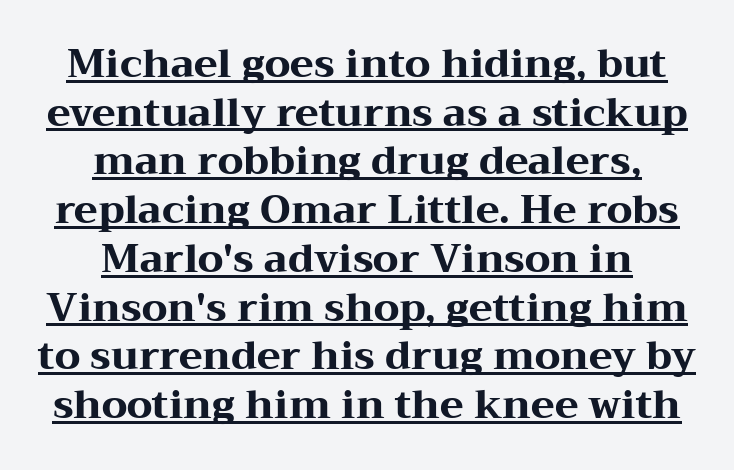
The passage is arranged like a title page — every line centered. Is this a fixed-width face? No — the glyphs have proportional, varying widths. The text was rendered using a seriffed face with decorative stroke endings. You can see a thin bar hugging the bottom of the glyphs.
